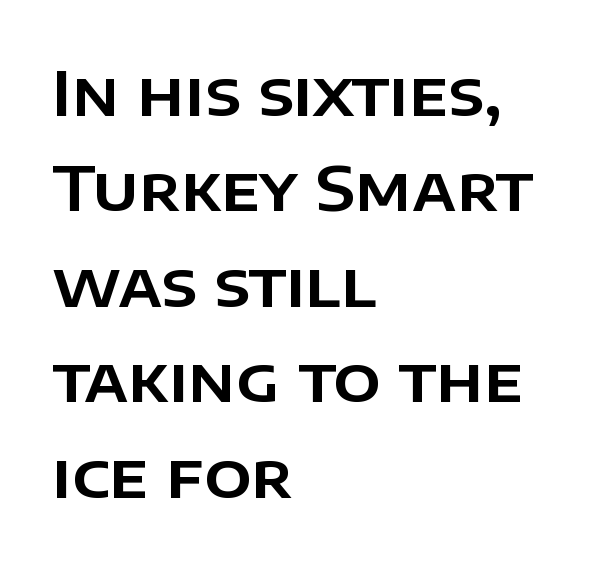
{"serif": "no", "italic": "no", "width": "normal", "stroke_contrast": "low", "x_height": "large", "monospaced": "no", "underline": "no", "align": "left", "line_spacing": "normal", "line_spacing_ratio": 1.54, "letter_spacing": "normal", "letter_spacing_em": 0.0, "glyph_px": 62}
